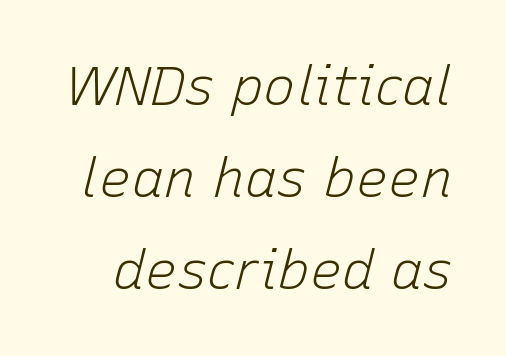
Emphasis-style slanted type is in use. The block of text has a typical density, with ordinary space between rows. The weight would be labelled regular, book, light, or lighter still. Beneath every word, the page is bare.
